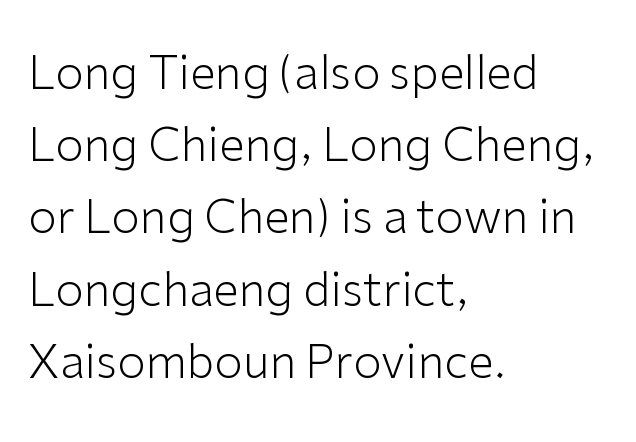
The image shows 46 px light sans-serif type, upright; set left-aligned, normal line spacing (1.57x), normal letter spacing, not underlined; low stroke contrast and a medium x-height.
